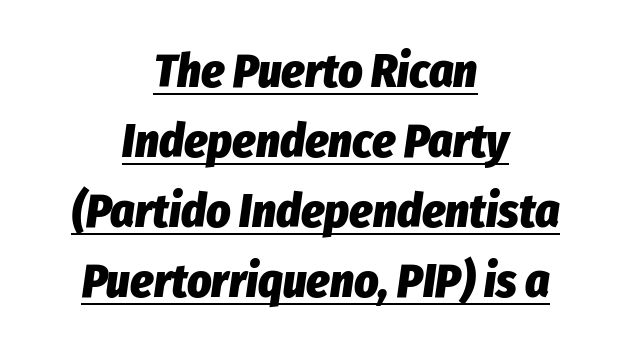
The image shows 47 px heavy, condensed type, italic (leaning right); set centered, normal line spacing (1.49x), normal letter spacing, underlined; low stroke contrast and a medium x-height.
